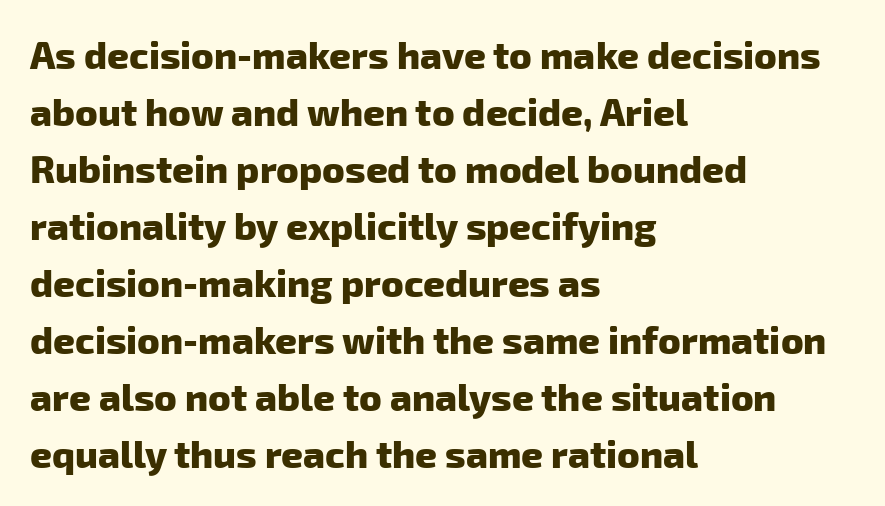
Q: Is the text bold? A: Yes.
Q: Is the typeface a serif or a sans-serif typeface? A: Sans-serif.
Q: Is the text underlined? A: No.
Q: How is the paragraph aligned? A: Left-aligned.
Q: Is the spacing between letters normal or unusually wide? A: Normal.
Q: Is the spacing between lines tight, normal or loose? A: Normal.
Q: Width (condensed, normal, or wide)? A: Normal.
Q: Stroke contrast? A: Low.
Q: x-height? A: Medium.
Q: Monospaced? A: No.
